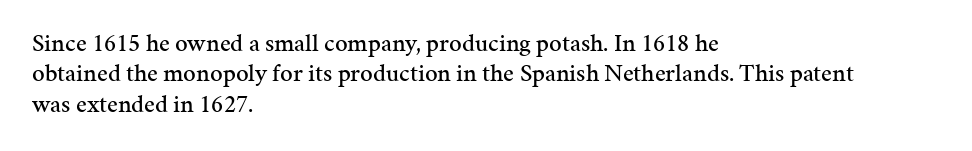
The image shows 25 px text type, upright; set left-aligned, line spacing 1.22x, normal letter spacing, not underlined.
